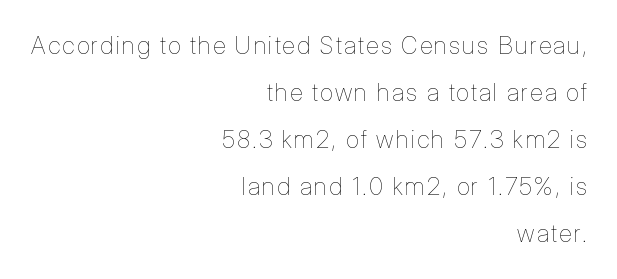
The image shows 24 px text type, upright; set right-aligned, loose line spacing (1.96x), not underlined.
